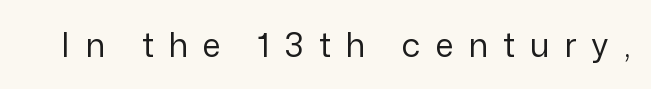
Q: Is the text bold? A: No.
Q: Is the text italic (slanted)? A: No, it is upright.
Q: Is the typeface a serif or a sans-serif typeface? A: Sans-serif.
Q: Is the text underlined? A: No.
Q: Is the spacing between letters normal or unusually wide? A: Unusually wide.
Q: Width (condensed, normal, or wide)? A: Normal.
Q: Stroke contrast? A: Low.
Q: x-height? A: Medium.
Q: Monospaced? A: No.
